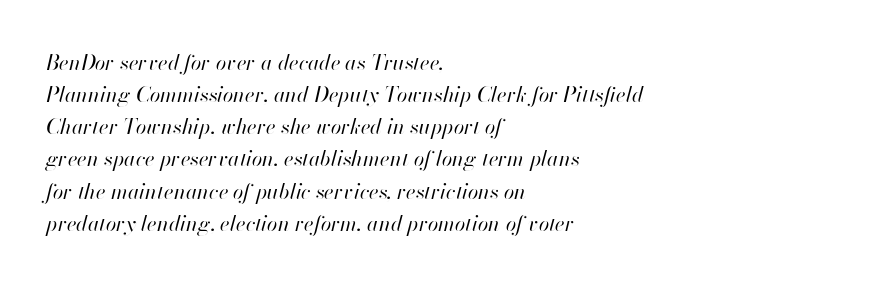
{"italic": "yes", "lean": "right", "slant_degrees": 13, "bold": "no", "underline": "no", "align": "left", "line_spacing": "normal", "line_spacing_ratio": 1.53, "letter_spacing": "normal", "letter_spacing_em": 0.0, "glyph_px": 21}
